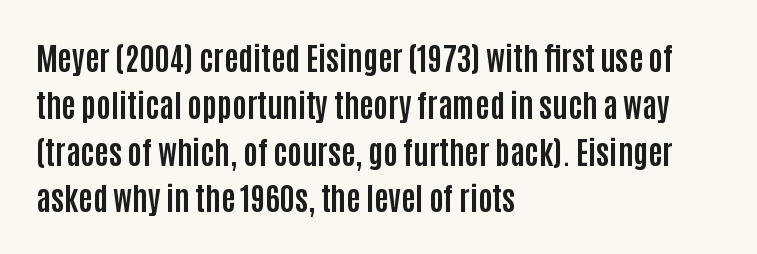
Check the space under the baseline: it is left empty. This sample is left-justified, so line endings fall wherever the words run out. Do the characters align in a grid? No, the font is proportional. The face used here has the dense, thick strokes of a bold.
